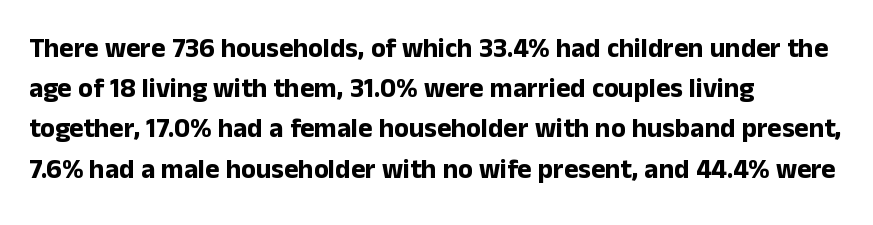
Q: Is the text bold? A: Yes.
Q: Is the text italic (slanted)? A: No, it is upright.
Q: Is the text underlined? A: No.
Q: How is the paragraph aligned? A: Left-aligned.
Q: Is the spacing between letters normal or unusually wide? A: Normal.
Q: Is the spacing between lines tight, normal or loose? A: Normal.
